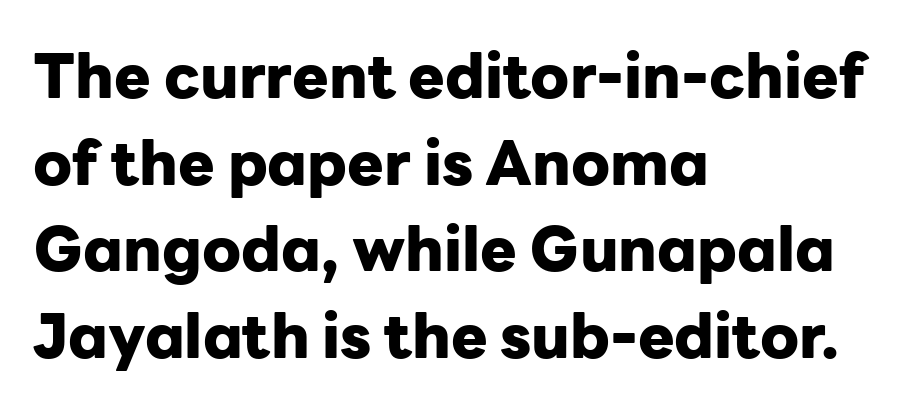
If you measured baseline to baseline, you'd find a middling distance. Do the characters align in a grid? No, the font is proportional. Any mark beneath the type? The region is blank. Heavy, bold letterforms. In terms of letterspacing, this is plain default setting.
